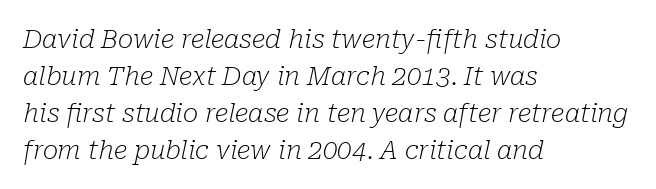
The image shows 26 px text type, italic (leaning right); set left-aligned, normal line spacing (1.42x), normal letter spacing, not underlined.
